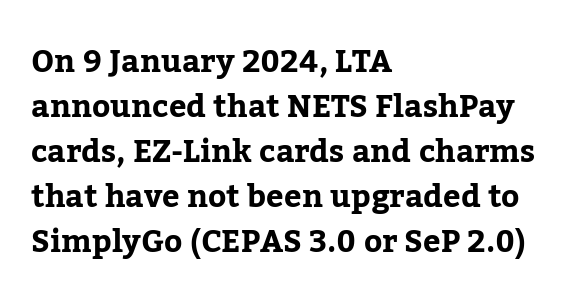
The image shows 31 px bold serif type, upright; set left-aligned, normal line spacing (1.45x), normal letter spacing, not underlined; low stroke contrast and a medium x-height.
